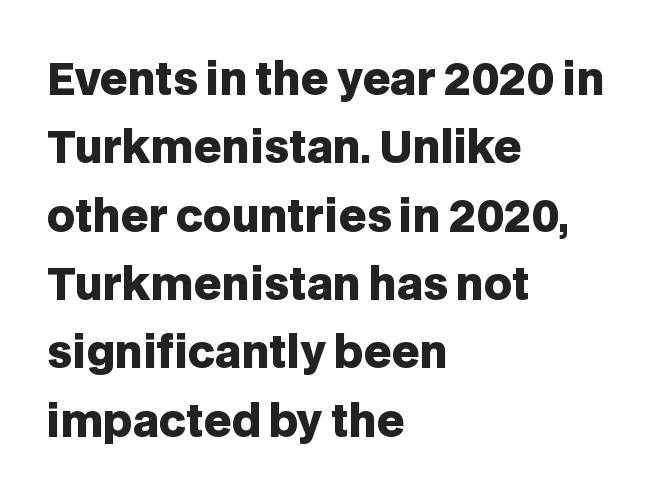
Q: Is the text bold? A: Yes.
Q: Is the text italic (slanted)? A: No, it is upright.
Q: Is the typeface a serif or a sans-serif typeface? A: Sans-serif.
Q: Is the text underlined? A: No.
Q: How is the paragraph aligned? A: Left-aligned.
Q: Is the spacing between letters normal or unusually wide? A: Normal.
Q: Is the spacing between lines tight, normal or loose? A: Normal.
Q: Width (condensed, normal, or wide)? A: Normal.
Q: Stroke contrast? A: Low.
Q: x-height? A: Large.
Q: Monospaced? A: No.
